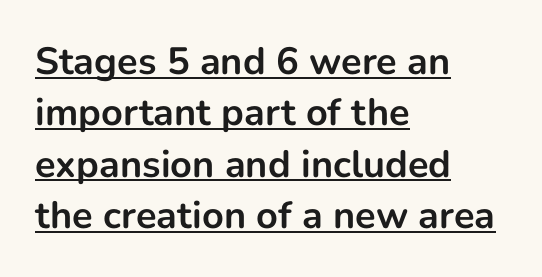
Check the space under the baseline: a stroke is drawn there. Regarding leading, the lines here are spaced in the standard way. Characters follow at the spacing the type designer built in. These words are printed bold, with thick strokes throughout. The lines are quadded left. A typesetter would call this proportional, since set widths differ per character.
